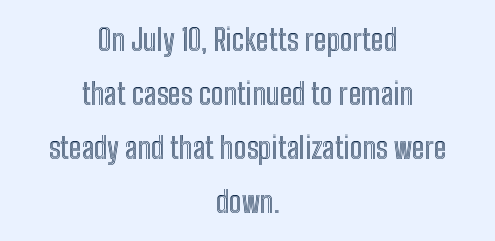
{"italic": "no", "width": "condensed", "x_height": "medium", "monospaced": "no", "underline": "no", "align": "center", "line_spacing_ratio": 1.8, "letter_spacing": "normal", "letter_spacing_em": 0.0, "glyph_px": 30}
